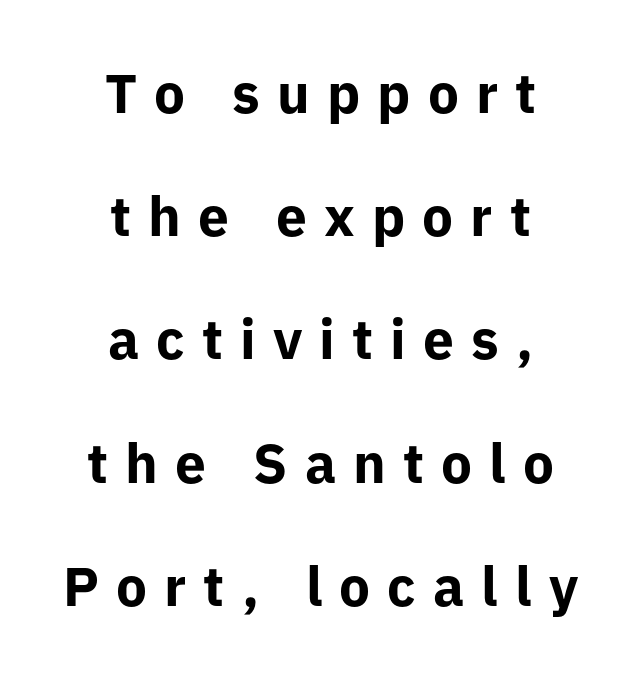
The image shows 55 px bold sans-serif type, upright; set centered, loose line spacing (2.24x), unusually wide letter spacing (+0.31 em), not underlined; low stroke contrast and a medium x-height.
